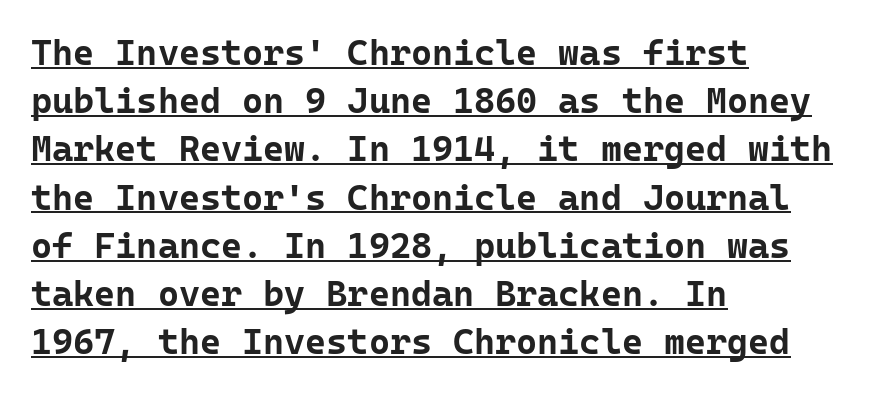
The image shows 36 px bold sans-serif type, upright, monospaced; set left-aligned, normal line spacing (1.34x), normal letter spacing, underlined; low stroke contrast and a medium x-height.
